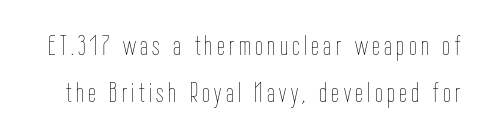
Q: Is the text bold? A: No.
Q: Is the text italic (slanted)? A: No, it is upright.
Q: Is the text underlined? A: No.
Q: Is the spacing between lines tight, normal or loose? A: Normal.
Q: Width (condensed, normal, or wide)? A: Condensed.
Q: Stroke contrast? A: Low.
Q: x-height? A: Medium.
Q: Monospaced? A: No.
